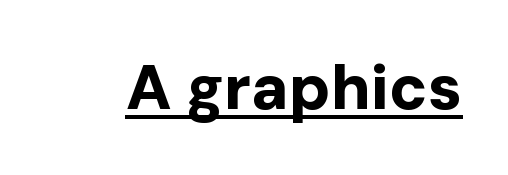
The image shows 63 px bold sans-serif type, upright; set normal letter spacing, underlined; low stroke contrast and a medium x-height.
